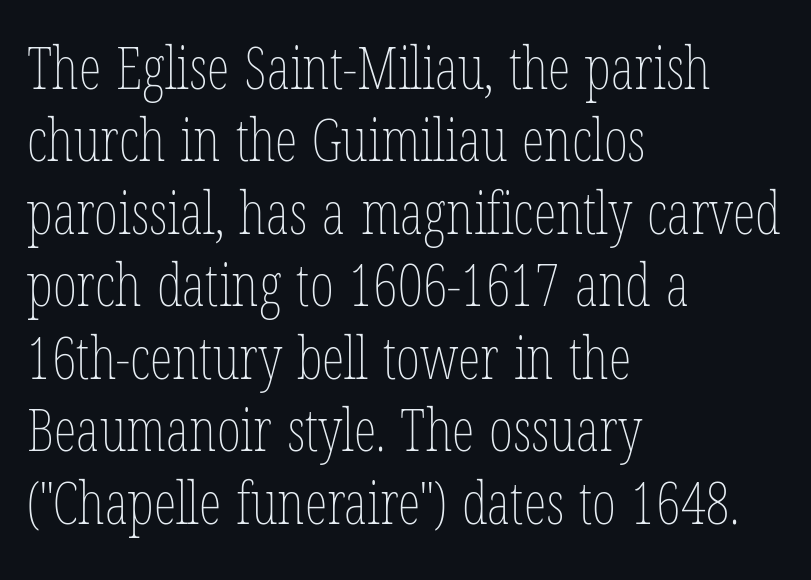
Q: Is the text bold? A: No.
Q: Is the text italic (slanted)? A: No, it is upright.
Q: Is the text underlined? A: No.
Q: How is the paragraph aligned? A: Left-aligned.
Q: Is the spacing between letters normal or unusually wide? A: Normal.
Q: Is the spacing between lines tight, normal or loose? A: Normal.
Q: Width (condensed, normal, or wide)? A: Condensed.
Q: Stroke contrast? A: Low.
Q: x-height? A: Medium.
Q: Monospaced? A: No.
